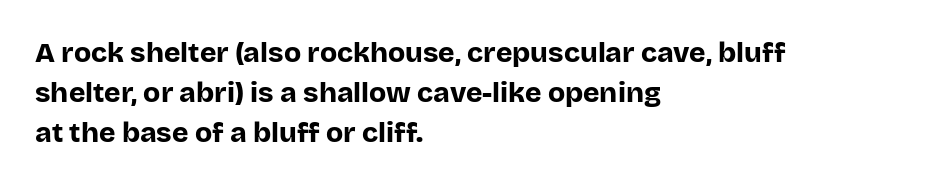
The image shows 28 px bold sans-serif type, upright; set left-aligned, normal line spacing (1.42x), normal letter spacing, not underlined; low stroke contrast and a large x-height.
